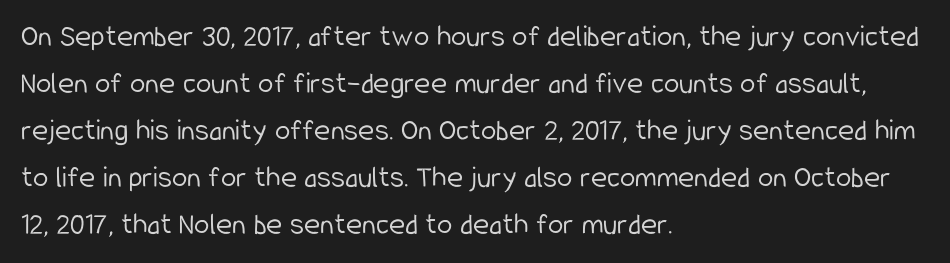
Q: Is the text bold? A: No.
Q: Is the text italic (slanted)? A: No, it is upright.
Q: Is the typeface a serif or a sans-serif typeface? A: Sans-serif.
Q: Is the text underlined? A: No.
Q: How is the paragraph aligned? A: Left-aligned.
Q: Is the spacing between letters normal or unusually wide? A: Normal.
Q: Is the spacing between lines tight, normal or loose? A: Normal.
Q: Width (condensed, normal, or wide)? A: Condensed.
Q: Stroke contrast? A: Low.
Q: x-height? A: Medium.
Q: Monospaced? A: No.
